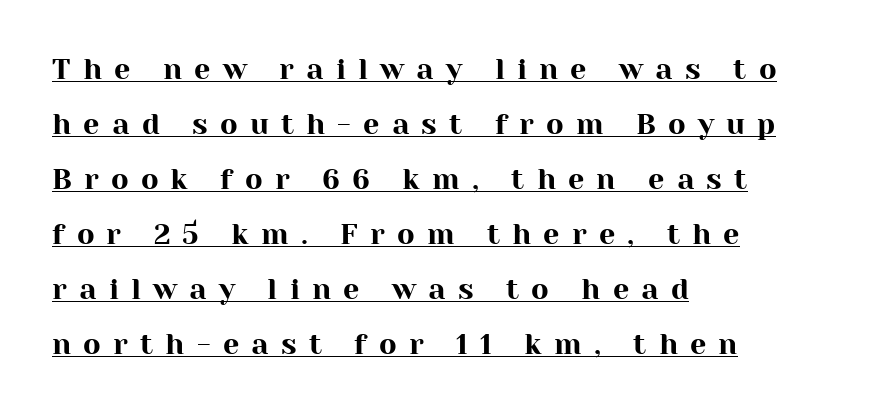
Q: Is the text italic (slanted)? A: No, it is upright.
Q: Is the typeface a serif or a sans-serif typeface? A: Serif.
Q: Is the text underlined? A: Yes.
Q: How is the paragraph aligned? A: Left-aligned.
Q: Is the spacing between letters normal or unusually wide? A: Unusually wide.
Q: Is the spacing between lines tight, normal or loose? A: Loose.
Q: Width (condensed, normal, or wide)? A: Normal.
Q: Stroke contrast? A: High.
Q: x-height? A: Medium.
Q: Monospaced? A: No.
